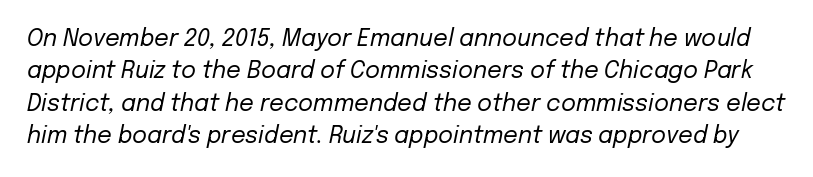
{"italic": "yes", "lean": "right", "slant_degrees": 12, "bold": "no", "underline": "no", "line_spacing": "normal", "line_spacing_ratio": 1.41, "letter_spacing": "normal", "letter_spacing_em": 0.0, "glyph_px": 23}
